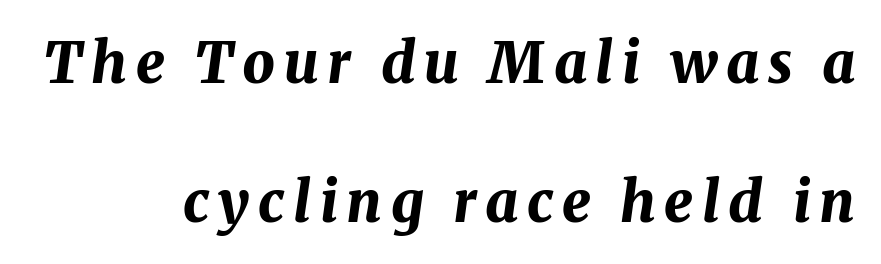
Line spacing here is loose. Visually the block forms a straight wall on the right and a jagged coastline on the left. Bare-footed words on every line. A dark, heavy texture on the line: the type is bold.
